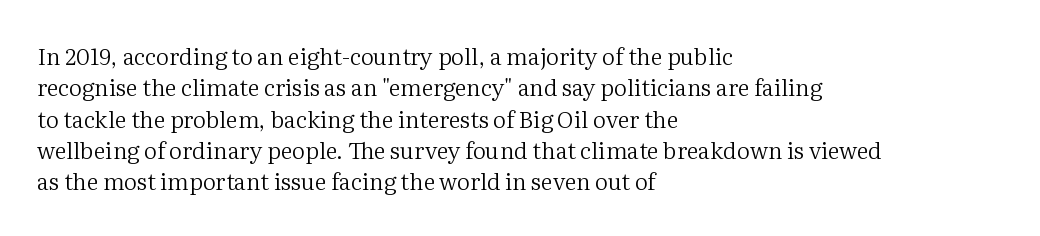
Q: Is the text bold? A: No.
Q: Is the text italic (slanted)? A: No, it is upright.
Q: Is the text underlined? A: No.
Q: How is the paragraph aligned? A: Left-aligned.
Q: Is the spacing between letters normal or unusually wide? A: Normal.
Q: Is the spacing between lines tight, normal or loose? A: Normal.
